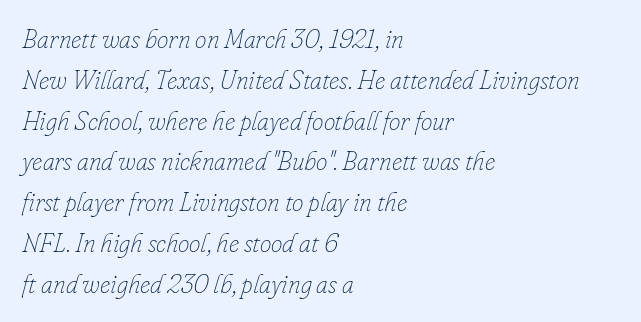
{"italic": "yes", "lean": "right", "slant_degrees": 16, "bold": "no", "underline": "no", "align": "left", "line_spacing": "normal", "line_spacing_ratio": 1.57, "letter_spacing": "normal", "letter_spacing_em": 0.0, "glyph_px": 26}
